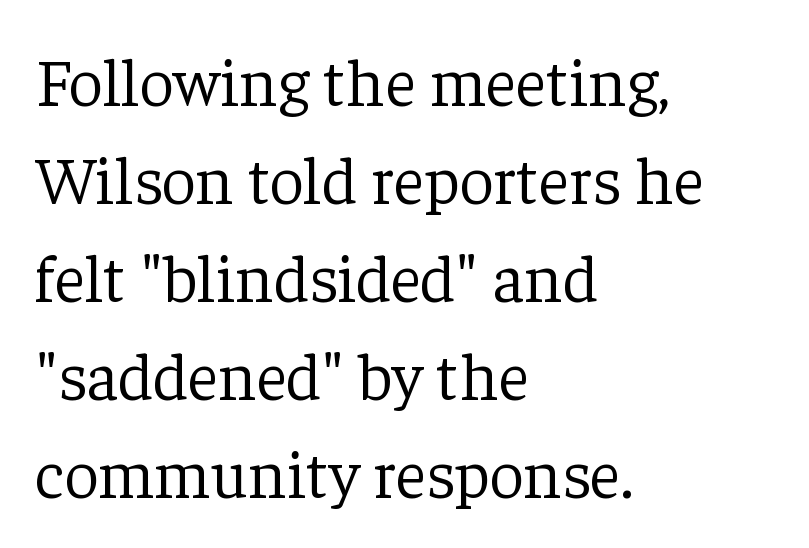
Layout note: lines flush left. Is this a heavy cut? Hardly; it is regular or lighter. Honestly, there is no underline to notice here at all. The font's upright variant was chosen for this text. What's the leading like? Ordinary, nothing unusual.
